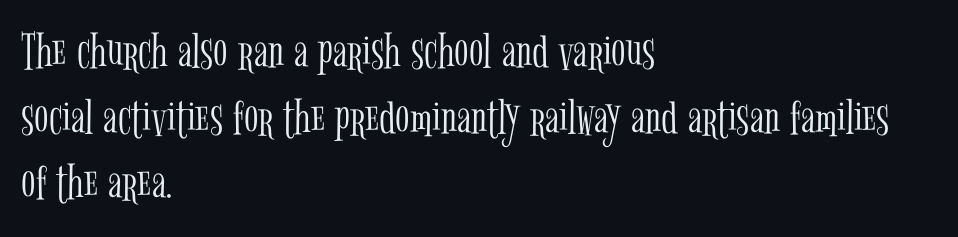
Q: Is the text bold? A: No.
Q: Is the text italic (slanted)? A: No, it is upright.
Q: Is the typeface a serif or a sans-serif typeface? A: Serif.
Q: Is the text underlined? A: No.
Q: How is the paragraph aligned? A: Left-aligned.
Q: Is the spacing between letters normal or unusually wide? A: Normal.
Q: Width (condensed, normal, or wide)? A: Condensed.
Q: Stroke contrast? A: Low.
Q: x-height? A: Medium.
Q: Monospaced? A: No.
